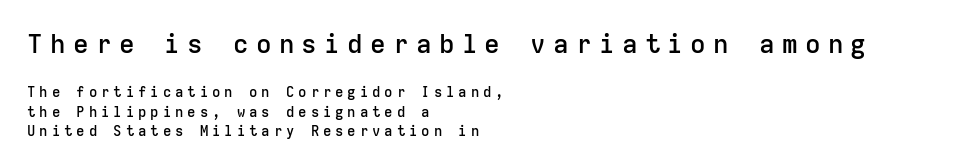
{"italic": "no", "bold": "semi", "underline": "no", "align": "left", "line_spacing": "normal", "line_spacing_ratio": 1.37, "letter_spacing": "wide", "letter_spacing_em": 0.28, "larger_block": "first", "size_ratio": 1.86, "glyph_px": 26}
